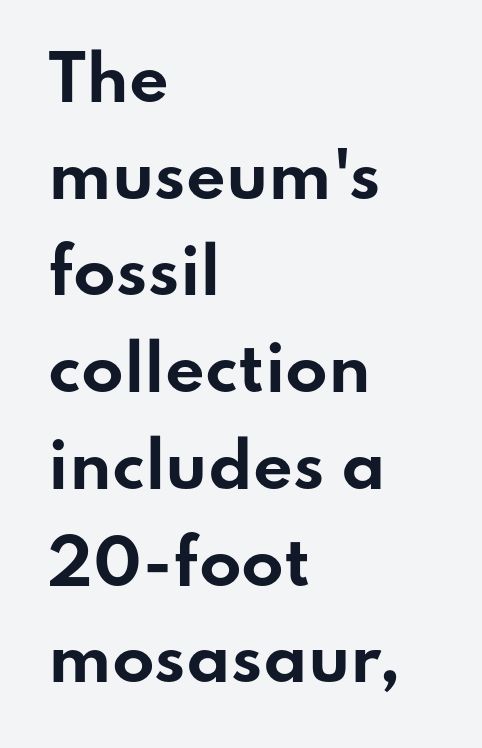
The image shows 62 px bold, wide sans-serif type, upright; set left-aligned, normal line spacing (1.56x), normal letter spacing, not underlined; low stroke contrast and a small x-height.
